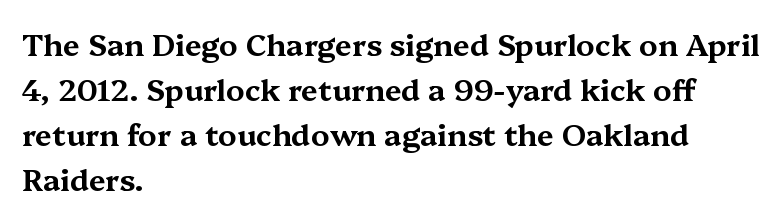
The rendering keeps characters at their native spacing. The vertical gap from one line to the next is medium. These lines stack with their left ends in a neat column. Serifs: yes, visible at the terminals of the letterforms.
